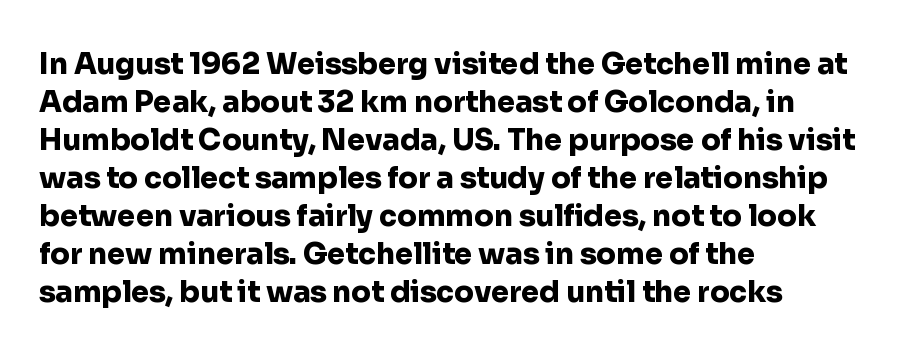
Q: Is the text bold? A: Yes.
Q: Is the text italic (slanted)? A: No, it is upright.
Q: Is the typeface a serif or a sans-serif typeface? A: Sans-serif.
Q: Is the text underlined? A: No.
Q: How is the paragraph aligned? A: Left-aligned.
Q: Is the spacing between letters normal or unusually wide? A: Normal.
Q: Is the spacing between lines tight, normal or loose? A: Normal.
Q: Width (condensed, normal, or wide)? A: Normal.
Q: Stroke contrast? A: Low.
Q: x-height? A: Medium.
Q: Monospaced? A: No.
